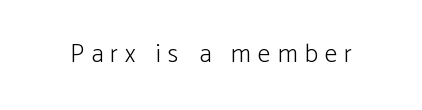
Letter spacing: wide. Anything drawn beneath the words? Only blank space. The font's upright variant was chosen for this text. The characters are drawn with everyday or finer stroke widths.
